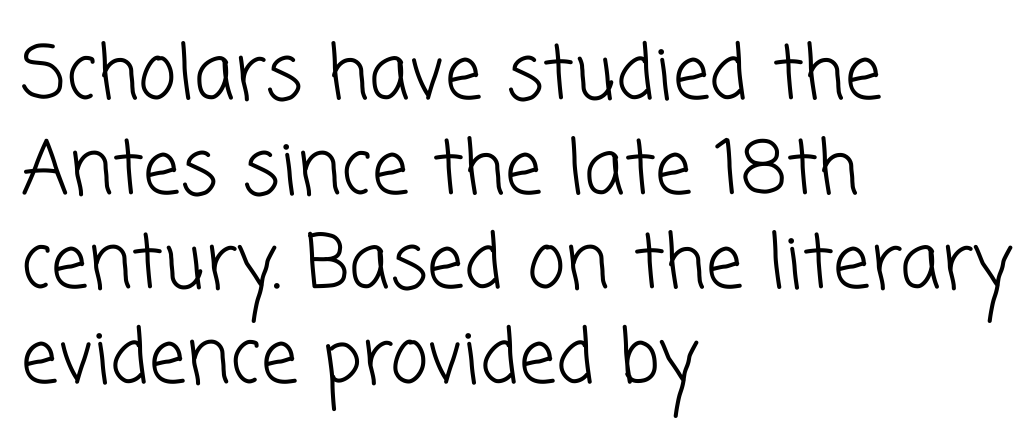
Q: Is the text bold? A: No.
Q: Is the typeface a serif or a sans-serif typeface? A: Sans-serif.
Q: Is the text underlined? A: No.
Q: How is the paragraph aligned? A: Left-aligned.
Q: Is the spacing between letters normal or unusually wide? A: Normal.
Q: Is the spacing between lines tight, normal or loose? A: Normal.
Q: Width (condensed, normal, or wide)? A: Normal.
Q: Stroke contrast? A: Low.
Q: x-height? A: Medium.
Q: Monospaced? A: No.
